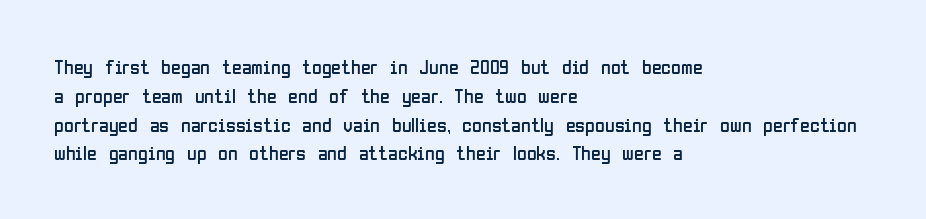
{"italic": "no", "bold": "no", "underline": "no", "align": "left", "line_spacing": "normal", "line_spacing_ratio": 1.44, "letter_spacing": "normal", "letter_spacing_em": 0.0, "glyph_px": 20}
